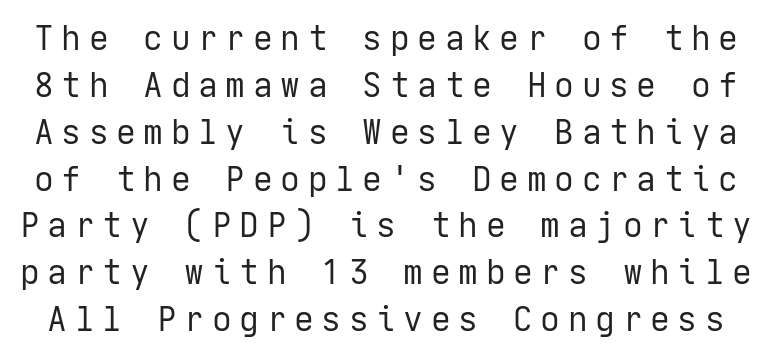
{"serif": "no", "italic": "no", "bold": "no", "weight": "regular", "width": "normal", "stroke_contrast": "low", "x_height": "medium", "underline": "no", "line_spacing": "normal", "line_spacing_ratio": 1.42, "letter_spacing": "wide", "letter_spacing_em": 0.23, "glyph_px": 33}
